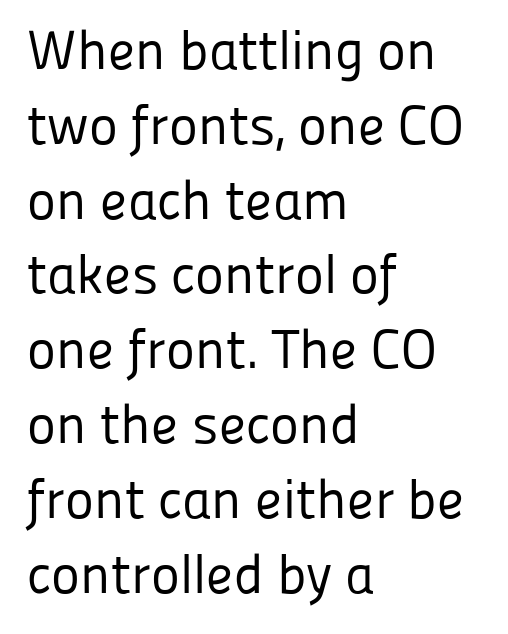
Each letter keeps its own natural width here, so spacing adapts to shape. Descender tails drop into unmarked territory. The paragraph shown leans on its left margin. On a weight scale, this lands at 450 or below.
